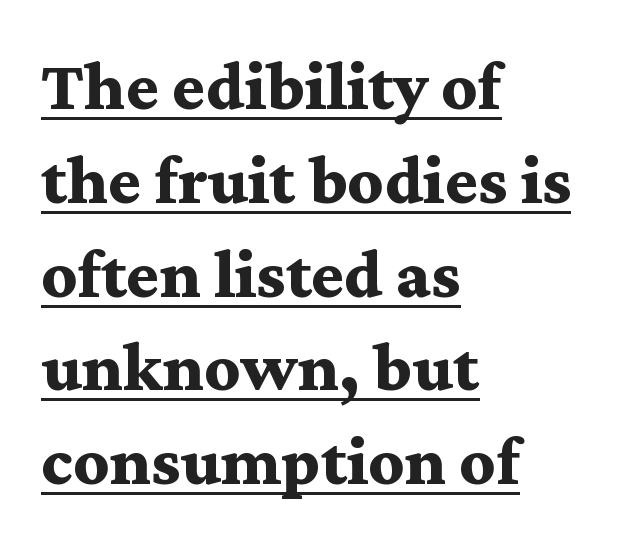
The image shows 70 px bold, wide serif type, upright; set left-aligned, normal line spacing (1.34x), normal letter spacing, underlined; medium stroke contrast and a medium x-height.
